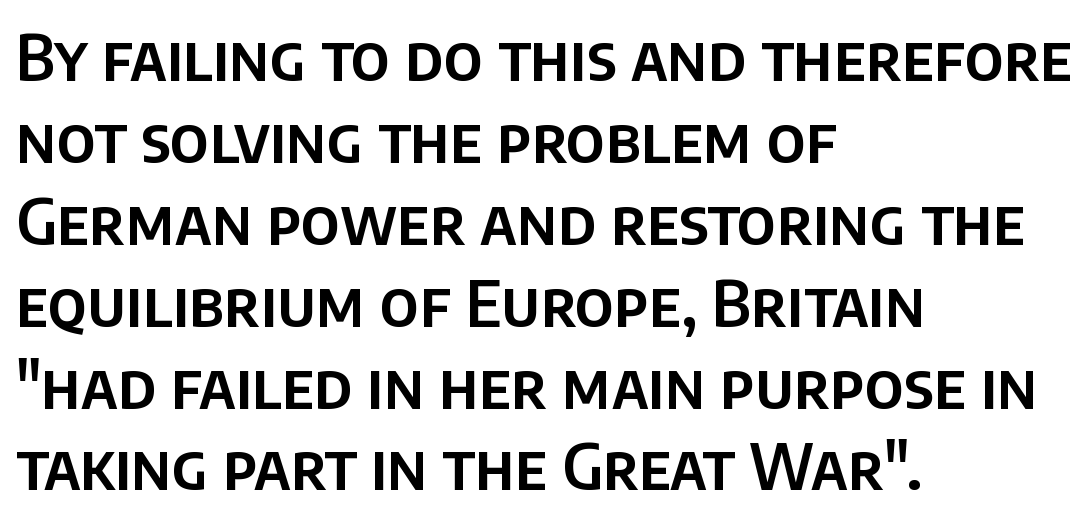
The image shows 63 px sans-serif type, upright; set left-aligned, normal line spacing (1.3x), normal letter spacing, not underlined; low stroke contrast and a large x-height.
